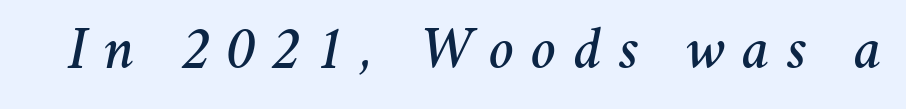
{"italic": "yes", "lean": "right", "slant_degrees": 11, "width": "normal", "stroke_contrast": "medium", "x_height": "medium", "monospaced": "no", "underline": "no", "letter_spacing": "wide", "letter_spacing_em": 0.28, "glyph_px": 60}
